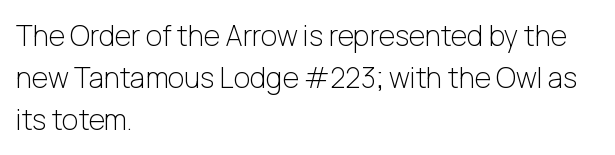
{"serif": "no", "italic": "no", "bold": "no", "weight": "light", "width": "normal", "stroke_contrast": "low", "x_height": "medium", "monospaced": "no", "underline": "no", "align": "left", "line_spacing": "normal", "line_spacing_ratio": 1.5, "letter_spacing": "normal", "letter_spacing_em": 0.0, "glyph_px": 28}
